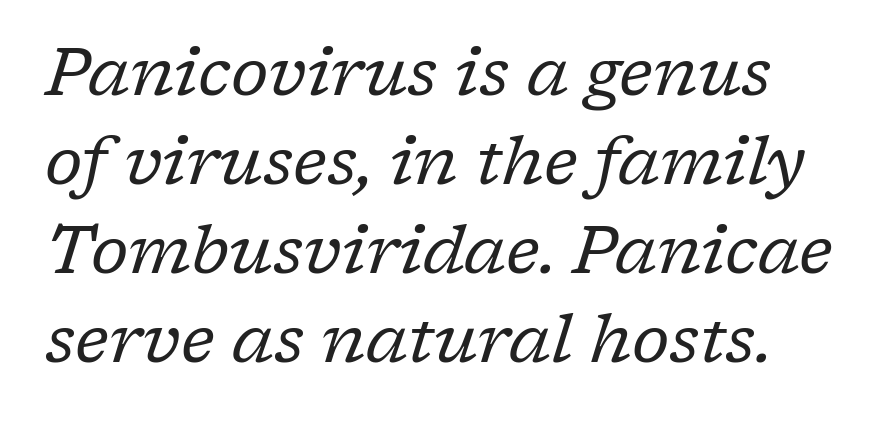
Q: Is the text bold? A: No.
Q: Is the text italic (slanted)? A: Yes, it leans right by about 17 degrees.
Q: Is the typeface a serif or a sans-serif typeface? A: Serif.
Q: Is the text underlined? A: No.
Q: Is the spacing between letters normal or unusually wide? A: Normal.
Q: Is the spacing between lines tight, normal or loose? A: Normal.
Q: Width (condensed, normal, or wide)? A: Normal.
Q: Stroke contrast? A: Low.
Q: x-height? A: Medium.
Q: Monospaced? A: No.
